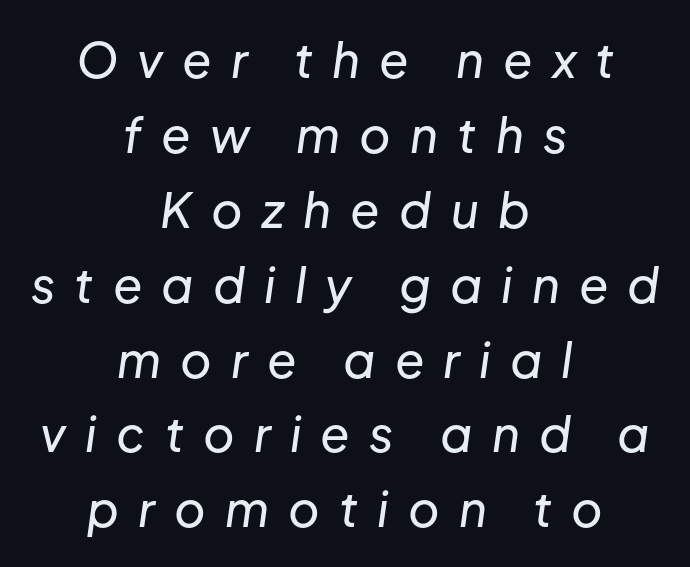
{"italic": "yes", "lean": "right", "slant_degrees": 8, "width": "normal", "stroke_contrast": "low", "x_height": "medium", "monospaced": "no", "underline": "no", "align": "center", "line_spacing": "normal", "line_spacing_ratio": 1.56, "letter_spacing": "wide", "letter_spacing_em": 0.4, "glyph_px": 48}
